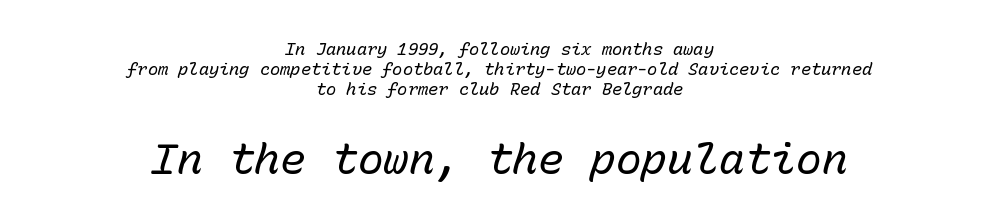
{"italic": "yes", "lean": "right", "slant_degrees": 15, "bold": "no", "weight": "regular", "width": "normal", "stroke_contrast": "low", "x_height": "medium", "monospaced": "yes", "underline": "no", "align": "center", "line_spacing_ratio": 1.18, "letter_spacing": "normal", "letter_spacing_em": 0.0, "larger_block": "second", "size_ratio": 2.53, "glyph_px": 43}
